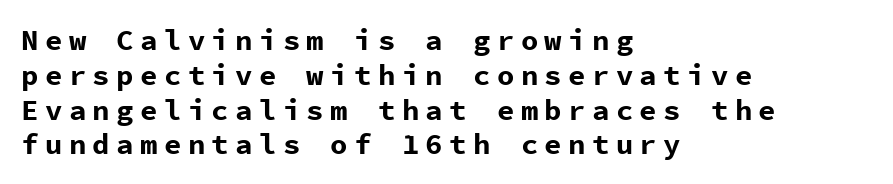
The image shows 29 px bold sans-serif type, upright, monospaced; set left-aligned, line spacing 1.2x, unusually wide letter spacing (+0.22 em), not underlined; low stroke contrast and a medium x-height.
